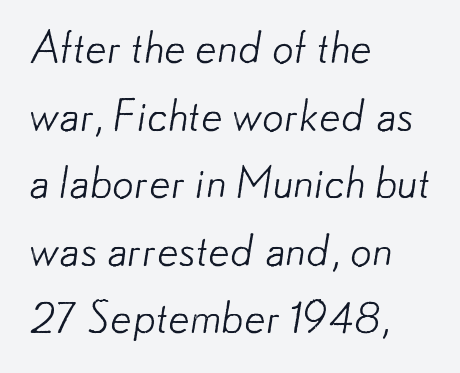
Q: Is the text bold? A: No.
Q: Is the typeface a serif or a sans-serif typeface? A: Sans-serif.
Q: Is the text underlined? A: No.
Q: How is the paragraph aligned? A: Left-aligned.
Q: Is the spacing between letters normal or unusually wide? A: Normal.
Q: Is the spacing between lines tight, normal or loose? A: Normal.
Q: Width (condensed, normal, or wide)? A: Normal.
Q: Stroke contrast? A: Low.
Q: x-height? A: Small.
Q: Monospaced? A: No.
